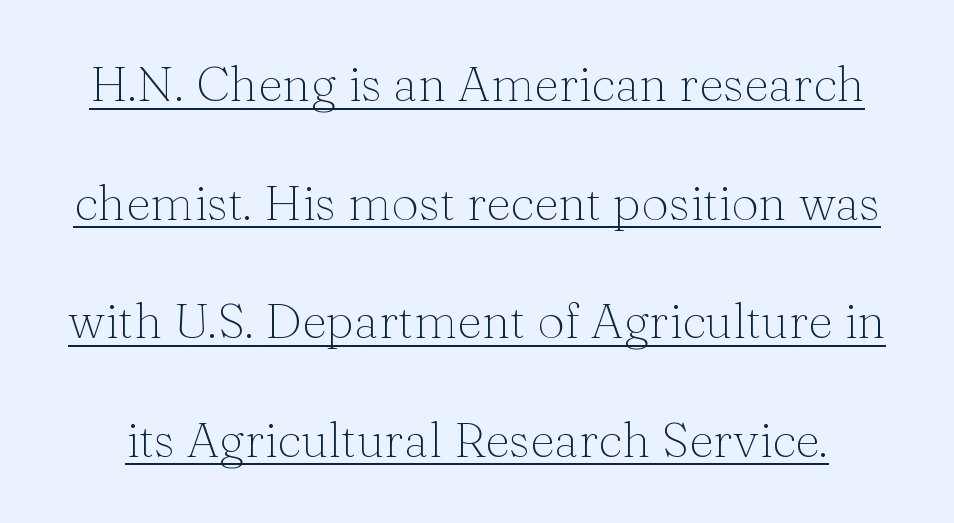
{"serif": "yes", "italic": "no", "bold": "no", "weight": "thin", "width": "normal", "stroke_contrast": "medium", "x_height": "medium", "monospaced": "no", "underline": "yes", "line_spacing": "loose", "line_spacing_ratio": 2.42, "letter_spacing": "normal", "letter_spacing_em": 0.0, "glyph_px": 49}
